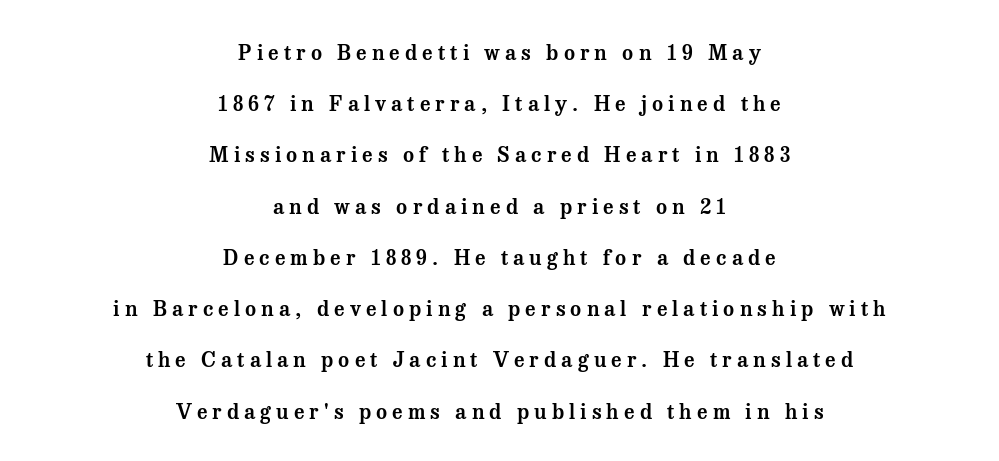
The rendering positions every line midway between the sides. You can tell it's not italic because the verticals are truly vertical. Loose tracking; the words dissolve into strings of separated letters. This sample trades compactness for vertical openness between lines. The zone under the glyphs is completely vacant.
